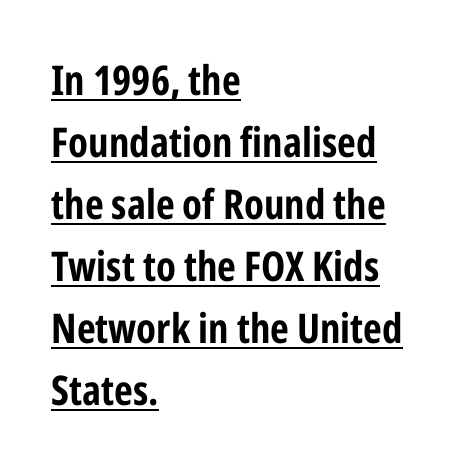
Classification — sans serif. Each line starts at the same left margin while the right side varies. Each letter keeps its own natural width here, so spacing adapts to shape. The designer left line spacing at the default. Emphasis by weight is at full strength: bold. The passage shown has conventional tracking throughout.
